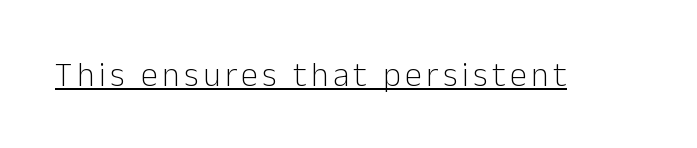
Q: Is the text bold? A: No.
Q: Is the text italic (slanted)? A: No, it is upright.
Q: Is the typeface a serif or a sans-serif typeface? A: Sans-serif.
Q: Is the text underlined? A: Yes.
Q: Width (condensed, normal, or wide)? A: Normal.
Q: Stroke contrast? A: Low.
Q: x-height? A: Medium.
Q: Monospaced? A: No.
